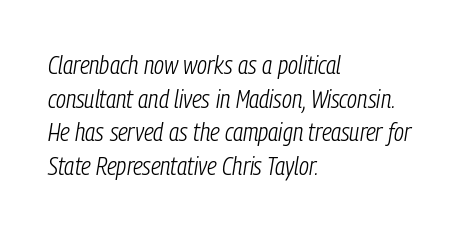
{"italic": "yes", "lean": "right", "slant_degrees": 9, "bold": "no", "underline": "no", "align": "left", "line_spacing": "normal", "line_spacing_ratio": 1.29, "letter_spacing": "normal", "letter_spacing_em": 0.0, "glyph_px": 26}
